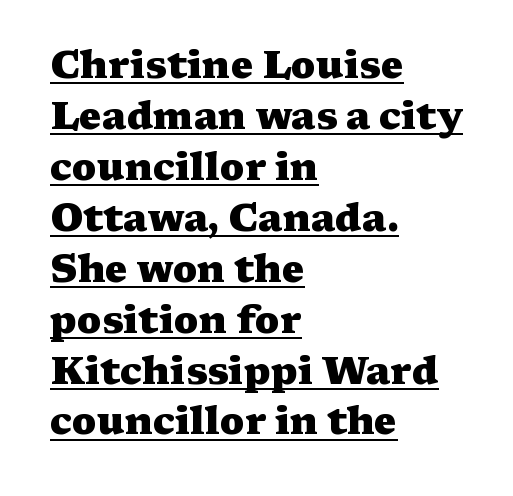
Q: Is the text bold? A: Yes.
Q: Is the text italic (slanted)? A: No, it is upright.
Q: Is the typeface a serif or a sans-serif typeface? A: Serif.
Q: Is the text underlined? A: Yes.
Q: How is the paragraph aligned? A: Left-aligned.
Q: Is the spacing between letters normal or unusually wide? A: Normal.
Q: Is the spacing between lines tight, normal or loose? A: Normal.
Q: Width (condensed, normal, or wide)? A: Wide.
Q: Stroke contrast? A: Medium.
Q: x-height? A: Medium.
Q: Monospaced? A: No.
